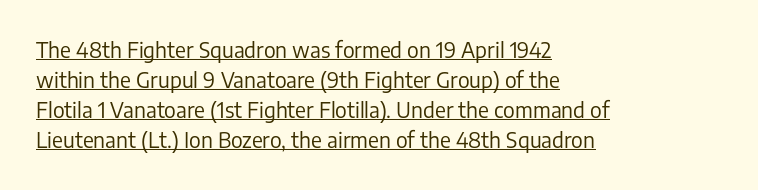
The image shows 21 px text type, upright; set left-aligned, normal line spacing (1.43x), normal letter spacing, underlined.
